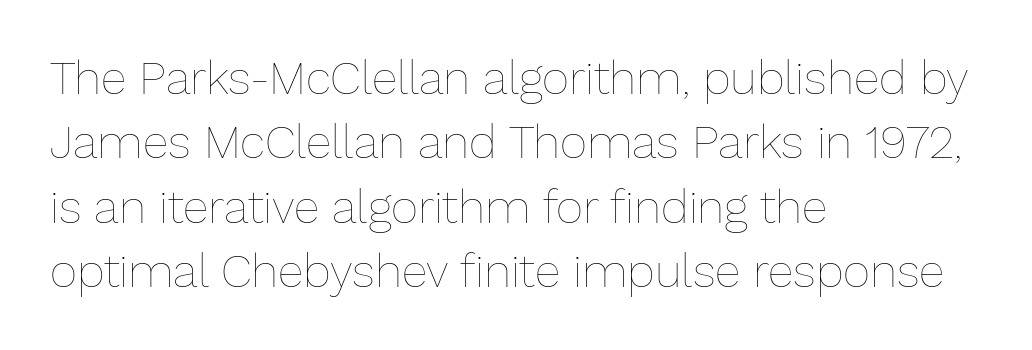
Q: Is the text bold? A: No.
Q: Is the text italic (slanted)? A: No, it is upright.
Q: Is the text underlined? A: No.
Q: How is the paragraph aligned? A: Left-aligned.
Q: Is the spacing between letters normal or unusually wide? A: Normal.
Q: Is the spacing between lines tight, normal or loose? A: Normal.
Q: Width (condensed, normal, or wide)? A: Normal.
Q: Stroke contrast? A: Low.
Q: x-height? A: Medium.
Q: Monospaced? A: No.
